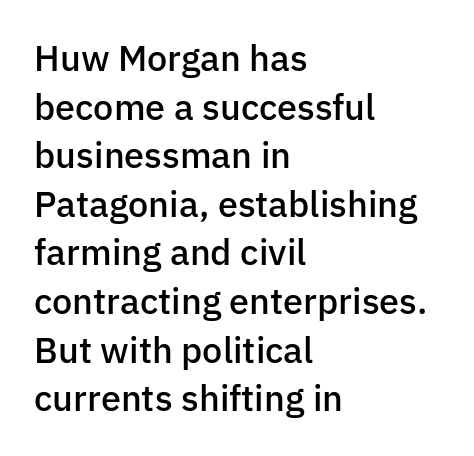
{"serif": "no", "italic": "no", "bold": "semi", "weight": "semibold", "width": "normal", "stroke_contrast": "low", "x_height": "medium", "monospaced": "no", "underline": "no", "align": "left", "line_spacing": "normal", "line_spacing_ratio": 1.35, "letter_spacing": "normal", "letter_spacing_em": 0.0, "glyph_px": 36}
